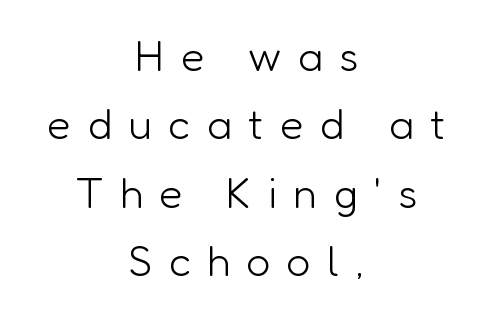
{"serif": "no", "italic": "no", "bold": "no", "weight": "light", "width": "normal", "stroke_contrast": "low", "x_height": "medium", "monospaced": "no", "underline": "no", "align": "center", "line_spacing": "normal", "line_spacing_ratio": 1.59, "letter_spacing": "wide", "letter_spacing_em": 0.38, "glyph_px": 43}
